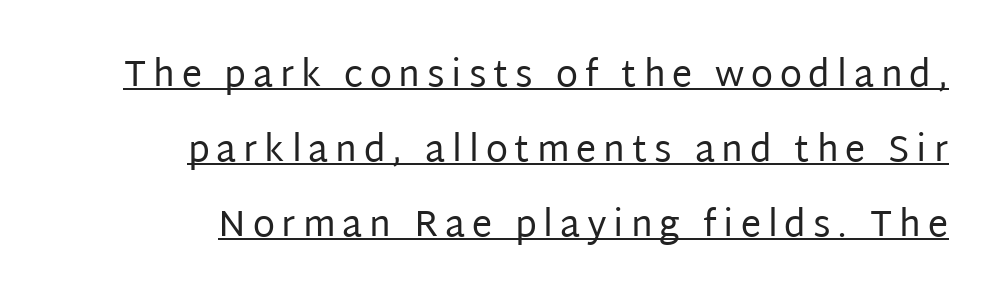
Reading down the column, the eye jumps a long way to each next line. Right-aligned paragraph, ragged on the left. The lettering is marked with a stroke running underneath it. The face looks like a standard text weight, possibly lighter. You could not count columns in this text — the font is proportionally spaced.
